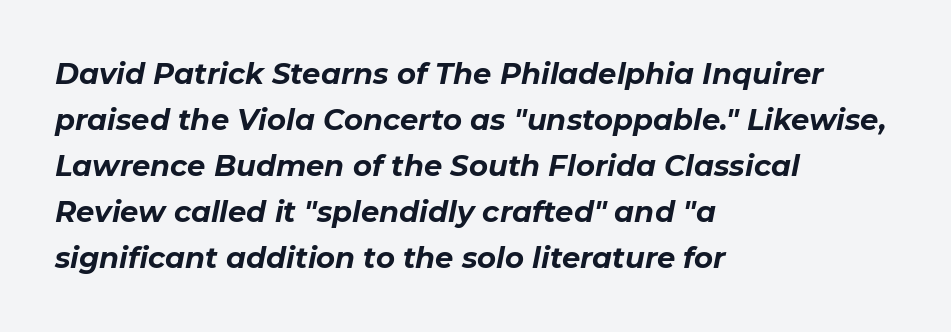
Q: Is the text bold? A: Yes.
Q: Is the text italic (slanted)? A: Yes, it leans right by about 11 degrees.
Q: Is the text underlined? A: No.
Q: How is the paragraph aligned? A: Left-aligned.
Q: Is the spacing between letters normal or unusually wide? A: Normal.
Q: Is the spacing between lines tight, normal or loose? A: Normal.
Q: Width (condensed, normal, or wide)? A: Normal.
Q: Stroke contrast? A: Low.
Q: x-height? A: Medium.
Q: Monospaced? A: No.
